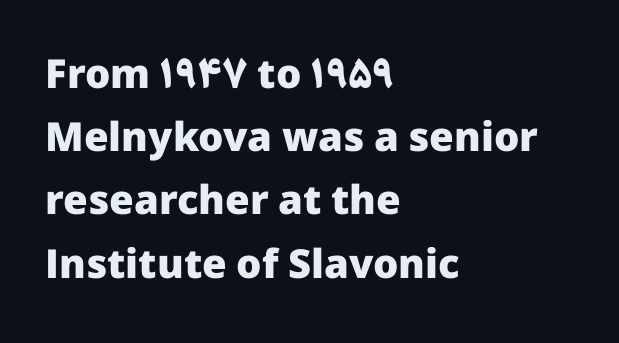
Q: Is the text bold? A: Yes.
Q: Is the text italic (slanted)? A: No, it is upright.
Q: Is the typeface a serif or a sans-serif typeface? A: Sans-serif.
Q: Is the text underlined? A: No.
Q: How is the paragraph aligned? A: Left-aligned.
Q: Is the spacing between letters normal or unusually wide? A: Normal.
Q: Is the spacing between lines tight, normal or loose? A: Normal.
Q: Width (condensed, normal, or wide)? A: Normal.
Q: Stroke contrast? A: Low.
Q: x-height? A: Medium.
Q: Monospaced? A: No.
